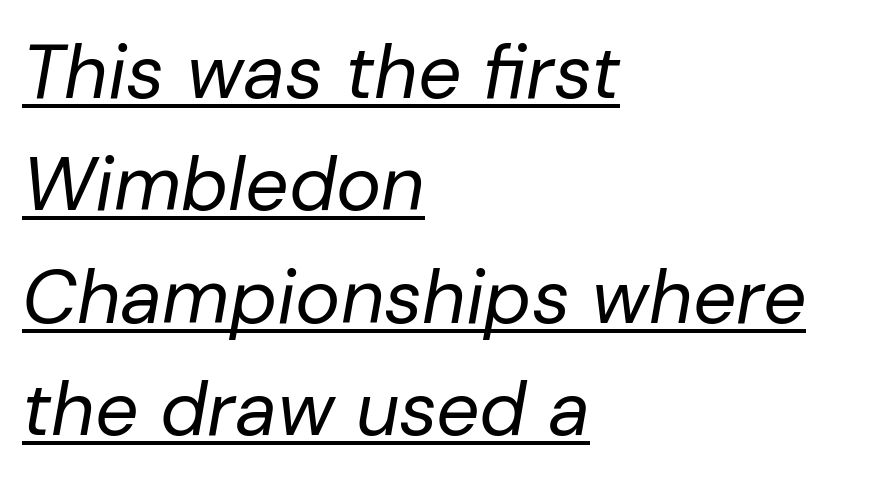
{"italic": "yes", "lean": "right", "slant_degrees": 10, "bold": "no", "weight": "regular", "width": "normal", "stroke_contrast": "low", "x_height": "medium", "monospaced": "no", "underline": "yes", "align": "left", "line_spacing": "normal", "line_spacing_ratio": 1.48, "letter_spacing": "normal", "letter_spacing_em": 0.0, "glyph_px": 76}
